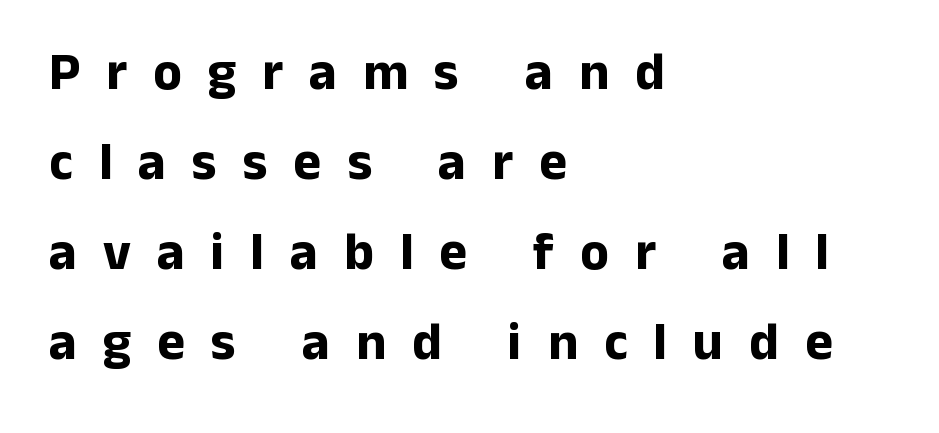
Q: Is the text bold? A: Yes.
Q: Is the text italic (slanted)? A: No, it is upright.
Q: Is the typeface a serif or a sans-serif typeface? A: Sans-serif.
Q: Is the text underlined? A: No.
Q: How is the paragraph aligned? A: Left-aligned.
Q: Is the spacing between letters normal or unusually wide? A: Unusually wide.
Q: Is the spacing between lines tight, normal or loose? A: Normal.
Q: Width (condensed, normal, or wide)? A: Normal.
Q: Stroke contrast? A: Low.
Q: x-height? A: Medium.
Q: Monospaced? A: No.
